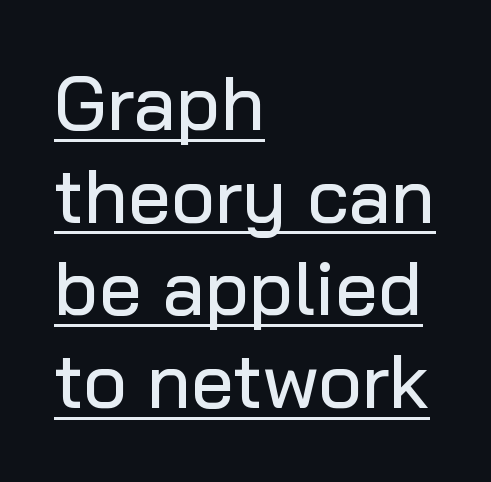
The image shows 76 px sans-serif type, upright; set left-aligned, line spacing 1.22x, normal letter spacing, underlined; low stroke contrast and a medium x-height.
